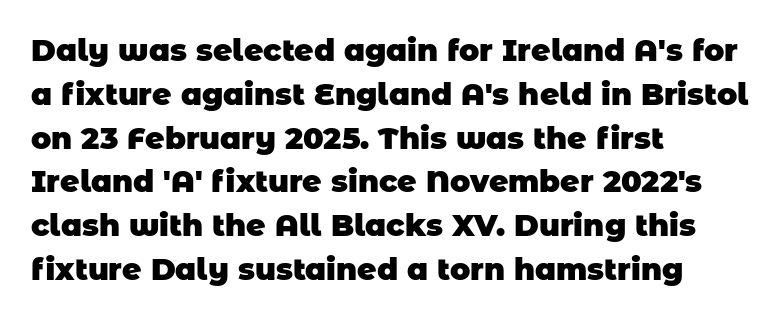
The image shows 30 px heavy sans-serif type; set left-aligned, normal line spacing (1.46x), normal letter spacing, not underlined; low stroke contrast and a large x-height.
